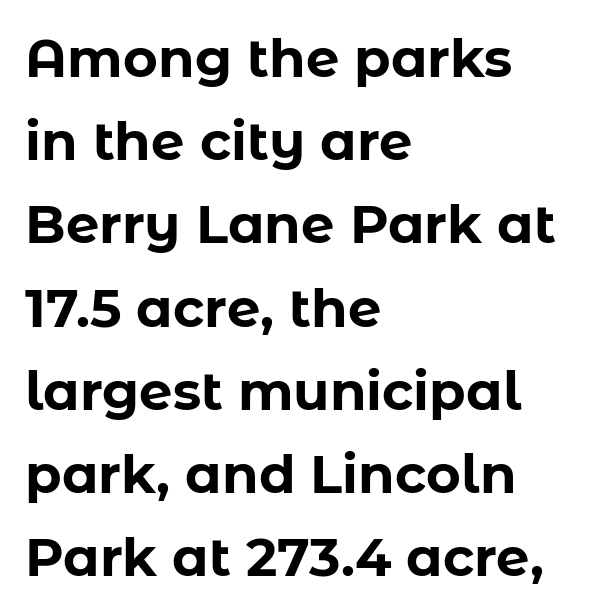
Q: Is the text bold? A: Yes.
Q: Is the text italic (slanted)? A: No, it is upright.
Q: Is the typeface a serif or a sans-serif typeface? A: Sans-serif.
Q: Is the text underlined? A: No.
Q: How is the paragraph aligned? A: Left-aligned.
Q: Is the spacing between letters normal or unusually wide? A: Normal.
Q: Is the spacing between lines tight, normal or loose? A: Normal.
Q: Width (condensed, normal, or wide)? A: Normal.
Q: Stroke contrast? A: Low.
Q: x-height? A: Medium.
Q: Monospaced? A: No.
